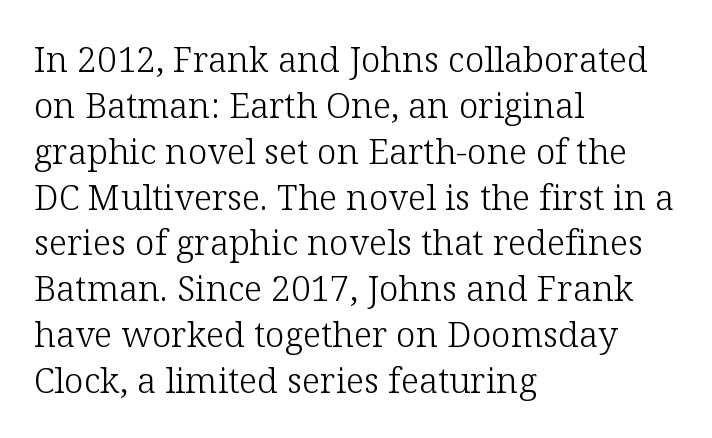
{"serif": "yes", "italic": "no", "bold": "no", "weight": "light", "width": "normal", "stroke_contrast": "low", "x_height": "medium", "monospaced": "no", "underline": "no", "align": "left", "line_spacing": "normal", "line_spacing_ratio": 1.31, "letter_spacing": "normal", "letter_spacing_em": 0.0, "glyph_px": 35}
